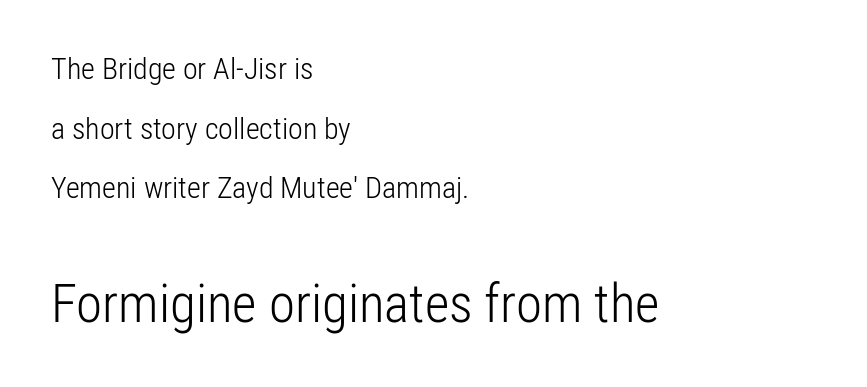
{"serif": "no", "italic": "no", "bold": "no", "weight": "light", "width": "condensed", "stroke_contrast": "low", "x_height": "medium", "monospaced": "no", "underline": "no", "align": "left", "line_spacing": "loose", "line_spacing_ratio": 1.99, "letter_spacing": "normal", "letter_spacing_em": 0.0, "larger_block": "second", "size_ratio": 1.77, "glyph_px": 53}
